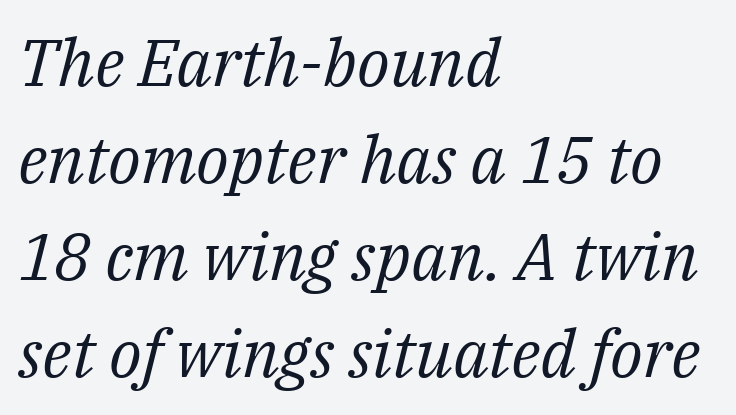
The image shows 66 px regular-weight serif type, italic (leaning right); set left-aligned, normal line spacing (1.47x), normal letter spacing, not underlined; medium stroke contrast and a medium x-height.
